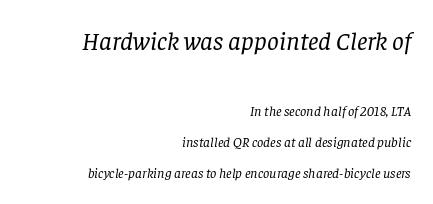
{"italic": "yes", "lean": "right", "slant_degrees": 8, "bold": "no", "underline": "no", "align": "right", "line_spacing": "loose", "line_spacing_ratio": 2.22, "letter_spacing": "normal", "letter_spacing_em": 0.0, "larger_block": "first", "size_ratio": 1.86, "glyph_px": 26}
